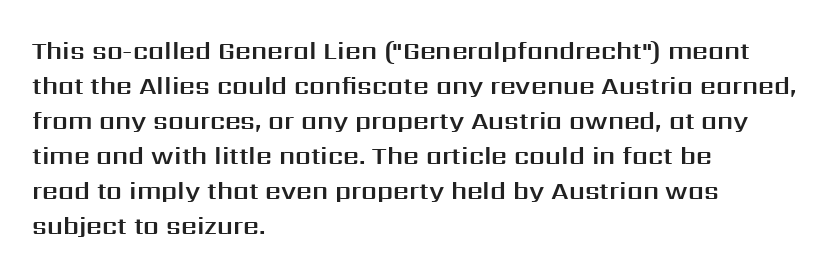
Q: Is the text italic (slanted)? A: No, it is upright.
Q: Is the text underlined? A: No.
Q: How is the paragraph aligned? A: Left-aligned.
Q: Is the spacing between letters normal or unusually wide? A: Normal.
Q: Is the spacing between lines tight, normal or loose? A: Normal.
